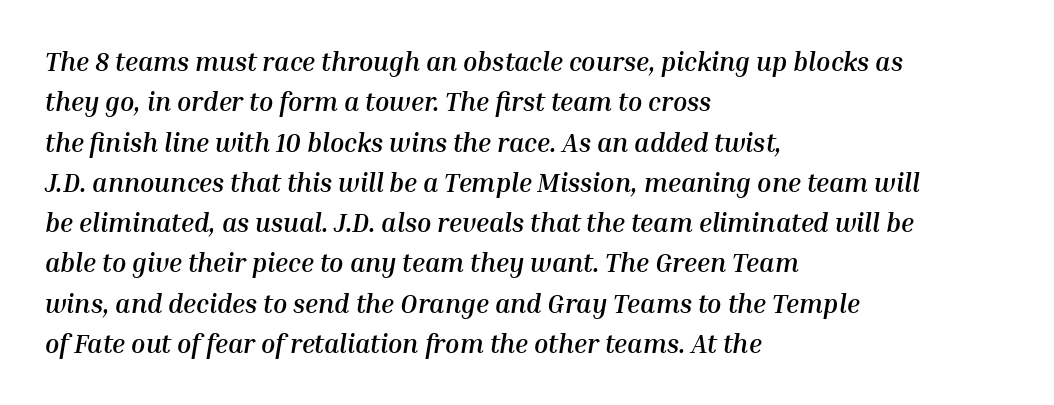
Students, observe: this is what conventionally led text looks like. Emphasis-style slanted type is in use. A clean baseline with only descenders dipping below it. Caption: standard tracking, unaltered. The passage shown is emphatically bold.
